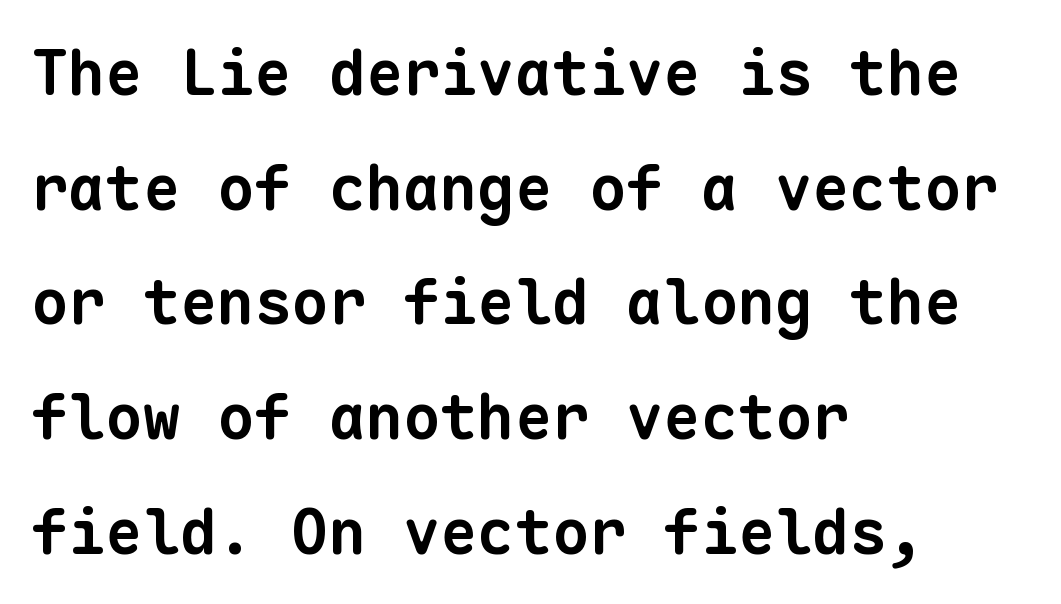
The image shows 62 px bold sans-serif type, monospaced; set left-aligned, line spacing 1.85x, normal letter spacing, not underlined; low stroke contrast and a medium x-height.
